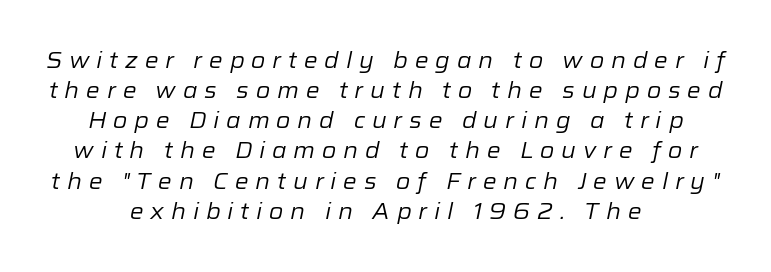
Q: Is the text bold? A: No.
Q: Is the text italic (slanted)? A: Yes, it leans right by about 12 degrees.
Q: Is the text underlined? A: No.
Q: How is the paragraph aligned? A: Centered.
Q: Is the spacing between letters normal or unusually wide? A: Unusually wide.
Q: Is the spacing between lines tight, normal or loose? A: Normal.
